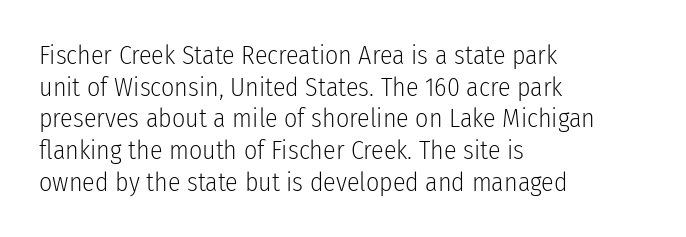
{"italic": "no", "bold": "no", "underline": "no", "align": "left", "line_spacing_ratio": 1.22, "letter_spacing": "normal", "letter_spacing_em": 0.0, "glyph_px": 26}
